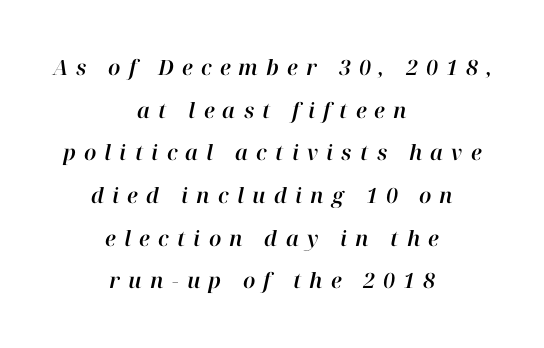
{"italic": "yes", "lean": "right", "slant_degrees": 12, "underline": "no", "align": "center", "line_spacing": "loose", "line_spacing_ratio": 2.03, "letter_spacing": "wide", "letter_spacing_em": 0.39, "glyph_px": 21}
